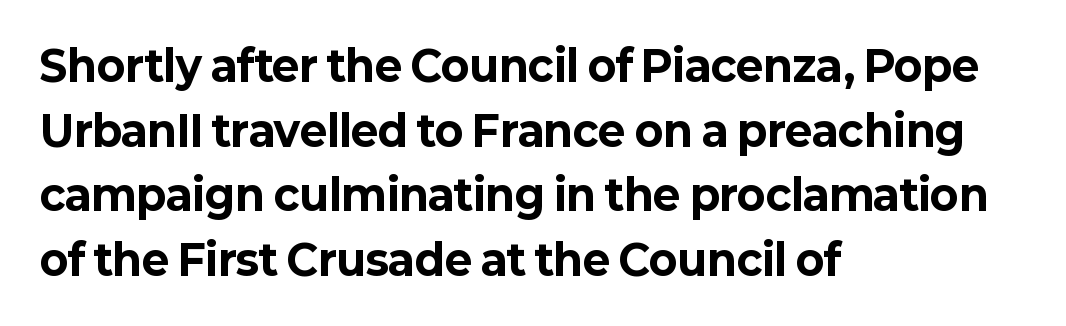
Does the lettering tilt? It doesn't — this is upright. Each new line begins a customary step beneath the previous one. Each line starts at the same left margin while the right side varies. Every letter is thick-stroked: bold, no question. Bare-footed words on every line.
